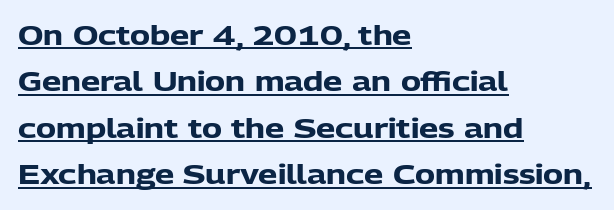
The image shows 27 px bold type, upright; set left-aligned, line spacing 1.72x, normal letter spacing, underlined.
